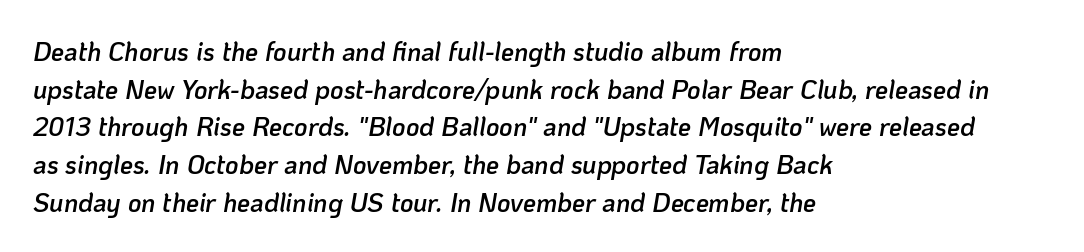
Q: Is the text bold? A: Semi-bold.
Q: Is the text italic (slanted)? A: Yes, it leans right by about 10 degrees.
Q: Is the text underlined? A: No.
Q: How is the paragraph aligned? A: Left-aligned.
Q: Is the spacing between letters normal or unusually wide? A: Normal.
Q: Is the spacing between lines tight, normal or loose? A: Normal.
